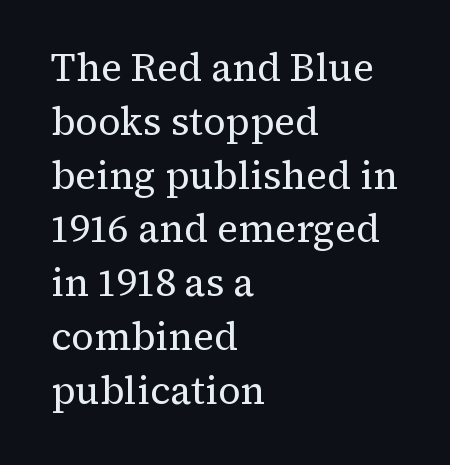
{"serif": "yes", "italic": "no", "bold": "no", "weight": "regular", "width": "normal", "stroke_contrast": "medium", "x_height": "medium", "monospaced": "no", "underline": "no", "align": "left", "line_spacing": "normal", "line_spacing_ratio": 1.38, "letter_spacing": "normal", "letter_spacing_em": 0.0, "glyph_px": 39}
